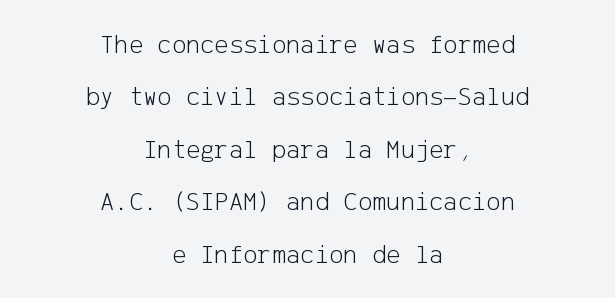
Casual observation: everything's sitting right in the middle. Spacing between characters is what you'd get straight out of the box. Underlining? Definitely not there. Is this a heavy cut? Hardly; it is regular or lighter. How would I describe the line gaps? Wide and relaxed. The letters stand straight up with perfectly vertical stems.
